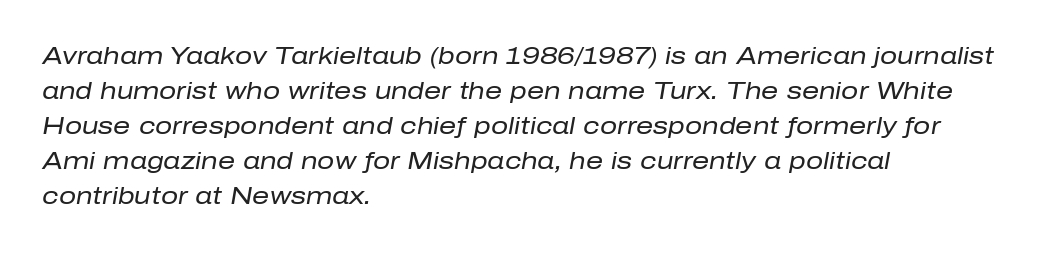
The image shows 24 px text type, italic (leaning right); set left-aligned, normal line spacing (1.46x), normal letter spacing, not underlined.
